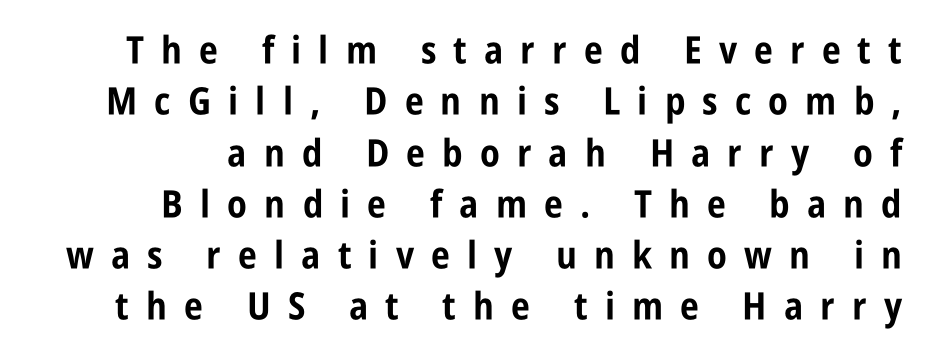
Q: Is the text bold? A: Yes.
Q: Is the text italic (slanted)? A: No, it is upright.
Q: Is the typeface a serif or a sans-serif typeface? A: Sans-serif.
Q: Is the text underlined? A: No.
Q: How is the paragraph aligned? A: Right-aligned.
Q: Is the spacing between letters normal or unusually wide? A: Unusually wide.
Q: Is the spacing between lines tight, normal or loose? A: Normal.
Q: Width (condensed, normal, or wide)? A: Condensed.
Q: Stroke contrast? A: Low.
Q: x-height? A: Large.
Q: Monospaced? A: No.
